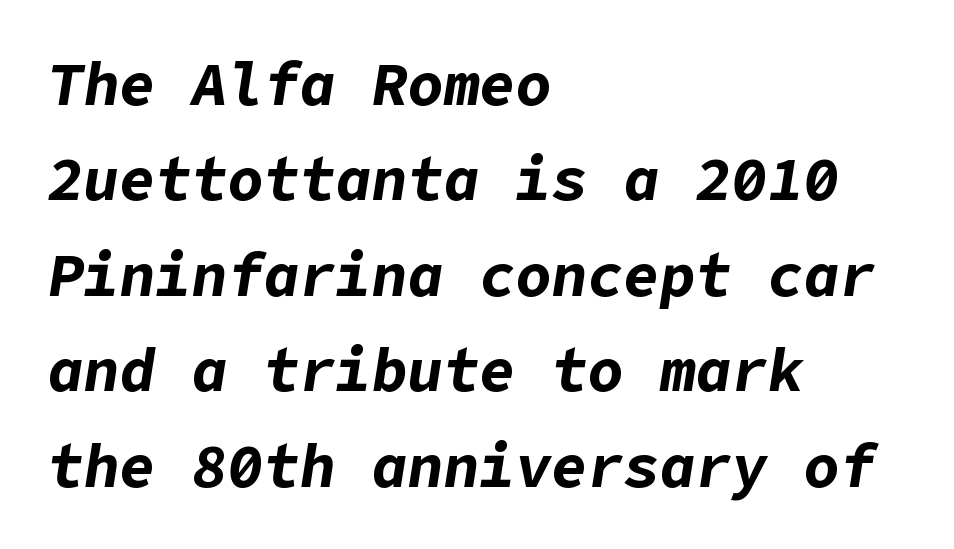
Q: Is the text bold? A: Yes.
Q: Is the text italic (slanted)? A: Yes, it leans right by about 9 degrees.
Q: Is the text underlined? A: No.
Q: How is the paragraph aligned? A: Left-aligned.
Q: Is the spacing between letters normal or unusually wide? A: Normal.
Q: Is the spacing between lines tight, normal or loose? A: Normal.
Q: Width (condensed, normal, or wide)? A: Normal.
Q: Stroke contrast? A: Low.
Q: x-height? A: Medium.
